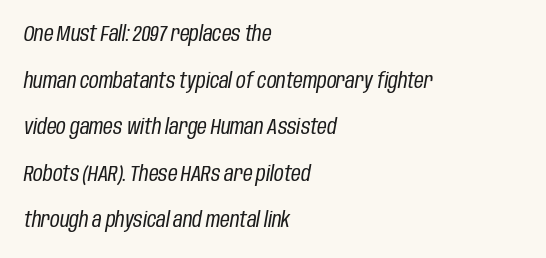
The type is set solid horizontally, with unmodified tracking. Vertical stems look standard width or narrower in stroke. Horizontal alignment here is leftward, the default for most running prose. An italicized treatment has been applied to the whole sample. Quick note: underline off. Whoever set this chose breathing room over compactness in the vertical rhythm.
